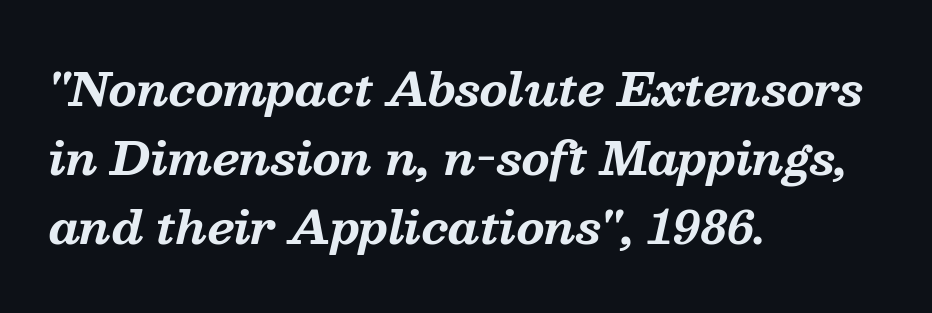
This block has exactly the height ordinary leading produces. The passage shown is typed in a proportional face where columns would drift. The designer went with a serif here, giving each stem small feet. Posture: slanted. Where is the straight margin? On the left. Notice how thick the strokes are: this is what a full bold looks like.
